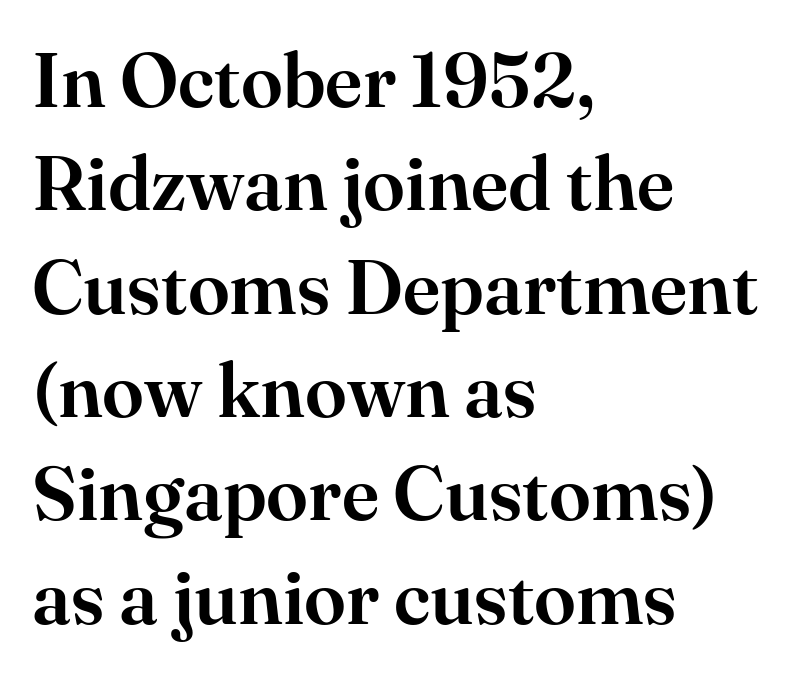
The image shows 76 px serif type, upright; set left-aligned, normal line spacing (1.36x), normal letter spacing, not underlined; high stroke contrast and a small x-height.
